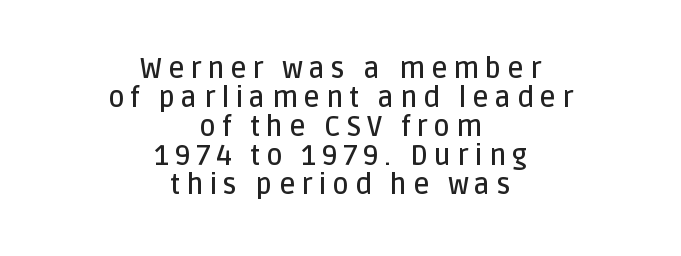
The image shows 28 px semibold sans-serif type, upright; set centered, tight line spacing (1.04x), unusually wide letter spacing (+0.21 em), not underlined; low stroke contrast and a large x-height.
